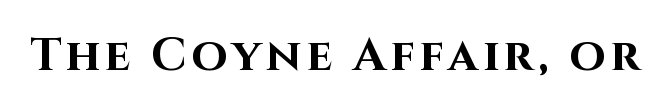
The passage shown is typed in a proportional face where columns would drift. The baseline area is clear. Summary of weight: heavy, a full bold. The text was rendered using a sans face with plain stroke endings.
